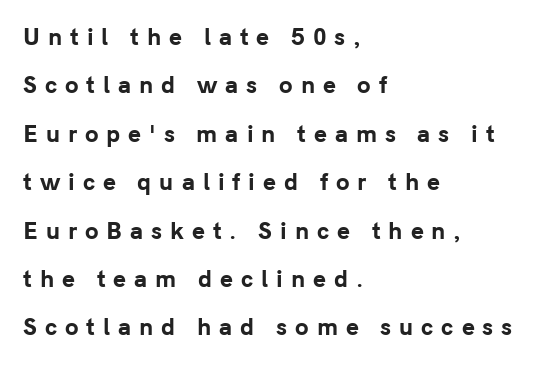
{"italic": "no", "bold": "yes", "underline": "no", "align": "left", "line_spacing": "loose", "line_spacing_ratio": 2.2, "letter_spacing": "wide", "letter_spacing_em": 0.36, "glyph_px": 22}
